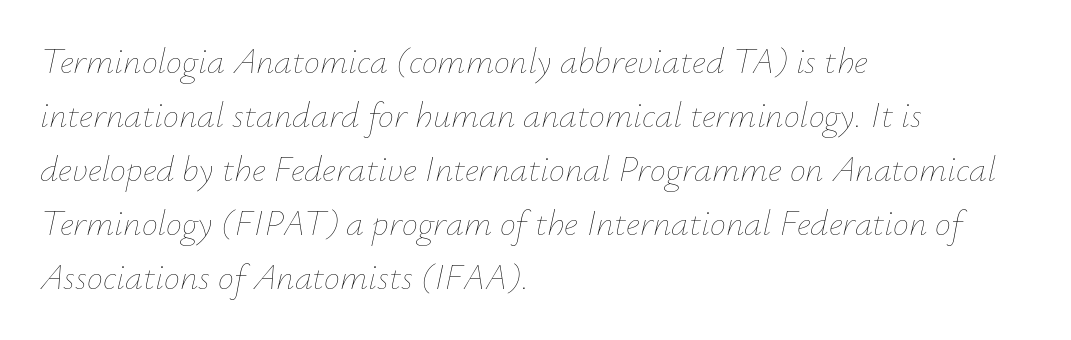
{"italic": "yes", "lean": "right", "slant_degrees": 12, "bold": "no", "weight": "thin", "width": "normal", "stroke_contrast": "low", "x_height": "small", "monospaced": "no", "underline": "no", "align": "left", "line_spacing": "normal", "line_spacing_ratio": 1.5, "letter_spacing": "normal", "letter_spacing_em": 0.0, "glyph_px": 36}
